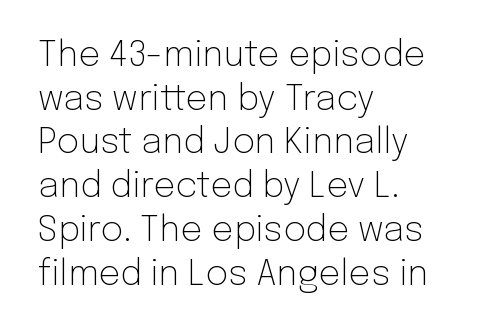
Q: Is the text bold? A: No.
Q: Is the text italic (slanted)? A: No, it is upright.
Q: Is the typeface a serif or a sans-serif typeface? A: Sans-serif.
Q: Is the text underlined? A: No.
Q: How is the paragraph aligned? A: Left-aligned.
Q: Is the spacing between letters normal or unusually wide? A: Normal.
Q: Is the spacing between lines tight, normal or loose? A: Normal.
Q: Width (condensed, normal, or wide)? A: Normal.
Q: Stroke contrast? A: Low.
Q: x-height? A: Medium.
Q: Monospaced? A: No.
